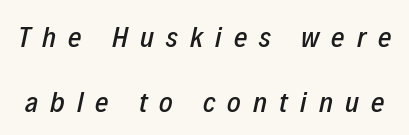
The image shows 29 px condensed type, italic (leaning right); set loose line spacing (2.23x), unusually wide letter spacing (+0.42 em), not underlined; low stroke contrast and a medium x-height.
